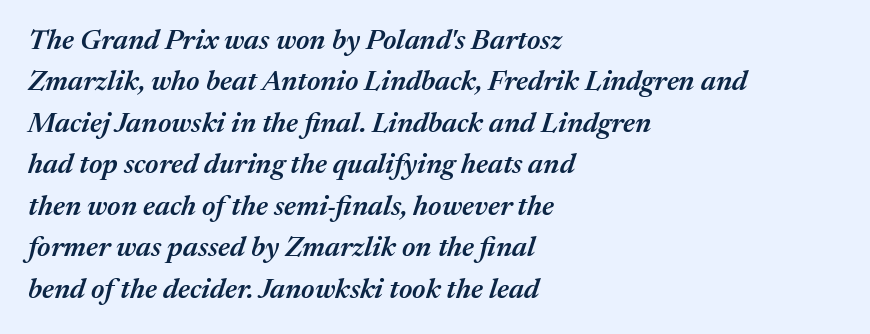
How are the letters spaced? Ordinarily, with no added tracking. Horizontal bands of white between lines are of average thickness. Words float on clear page, feet unadorned. A fair bit of extra ink — the face is semibold, not bold.
